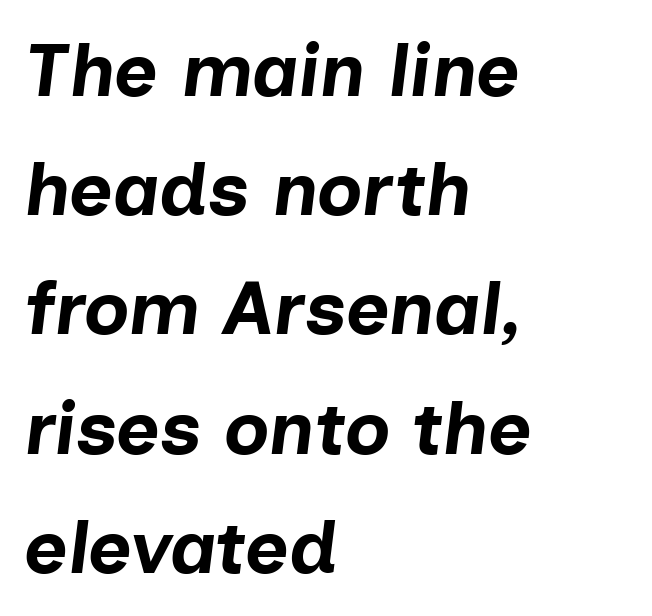
{"italic": "yes", "lean": "right", "slant_degrees": 7, "bold": "yes", "weight": "bold", "width": "normal", "stroke_contrast": "low", "x_height": "medium", "monospaced": "no", "underline": "no", "align": "left", "line_spacing": "normal", "line_spacing_ratio": 1.59, "letter_spacing": "normal", "letter_spacing_em": 0.0, "glyph_px": 75}
